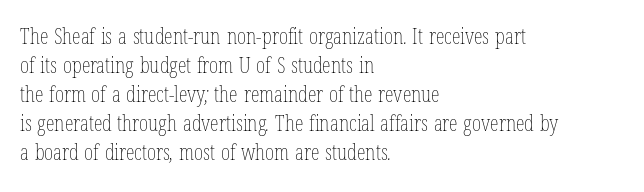
Rule under the text: the space is simply empty. There is no visible air inserted between adjacent glyphs. Summary of vertical rhythm: regular, with standard interline spacing. Bold? No — there's no thickening of the strokes. The typesetter chose a ragged-right arrangement here.
